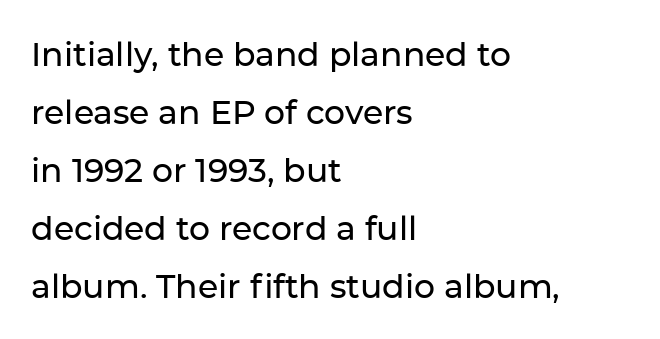
{"serif": "no", "italic": "no", "width": "normal", "stroke_contrast": "low", "x_height": "medium", "monospaced": "no", "underline": "no", "align": "left", "line_spacing_ratio": 1.76, "letter_spacing": "normal", "letter_spacing_em": 0.0, "glyph_px": 33}
